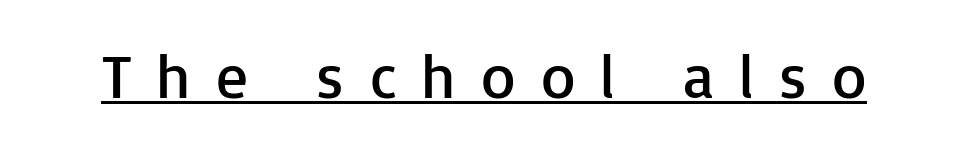
The image shows 63 px regular-weight sans-serif type, upright; set unusually wide letter spacing (+0.4 em), underlined; low stroke contrast and a medium x-height.
